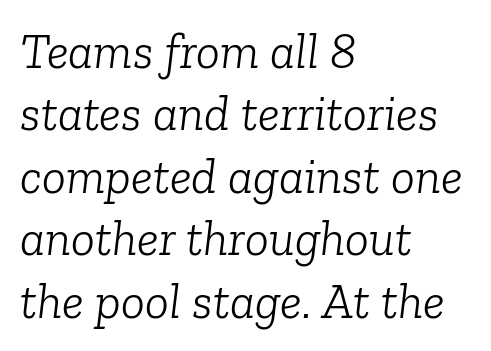
The block of text has a typical density, with ordinary space between rows. Note the varied advance widths — an 'i' is clearly narrower than an 'm'. Honestly, the letter spacing is just normal — you wouldn't notice it. A bare baseline throughout the passage.
